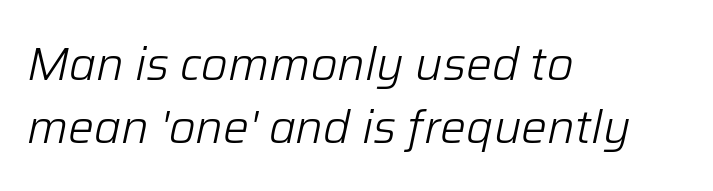
Caption: standard tracking, unaltered. Reading down the column, the eye jumps a familiar distance to each next line. The gap between lines stays unmarked. An italicized treatment has been applied to the whole sample.
